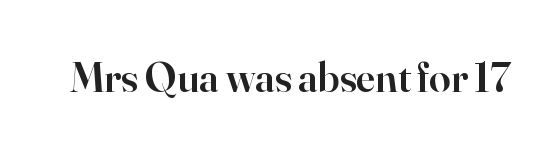
Q: Is the text bold? A: Semi-bold.
Q: Is the text italic (slanted)? A: No, it is upright.
Q: Is the typeface a serif or a sans-serif typeface? A: Serif.
Q: Is the text underlined? A: No.
Q: Is the spacing between letters normal or unusually wide? A: Normal.
Q: Width (condensed, normal, or wide)? A: Normal.
Q: Stroke contrast? A: High.
Q: x-height? A: Small.
Q: Monospaced? A: No.
